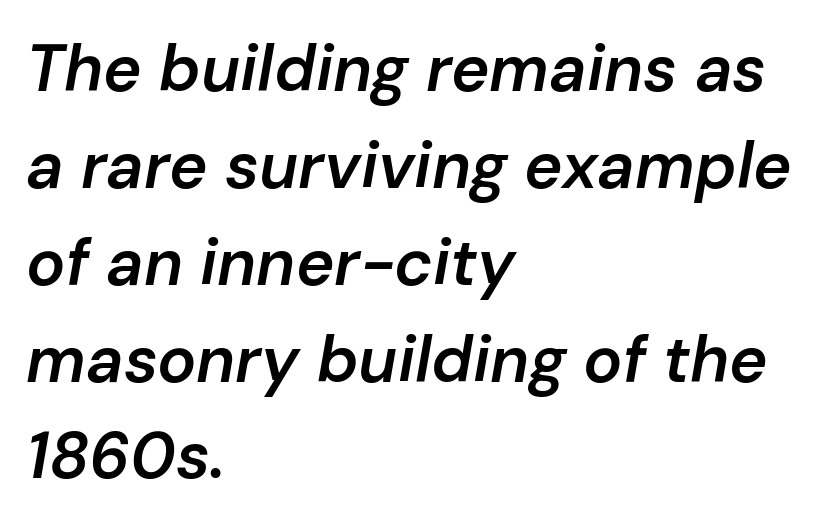
The image shows 65 px semibold type, italic (leaning right); set left-aligned, normal line spacing (1.49x), normal letter spacing, not underlined; low stroke contrast and a medium x-height.
